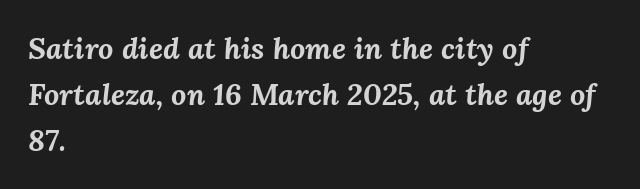
Words appear dense and cohesive because spacing is normal. Do the characters align in a grid? No, the font is proportional. The passage is arranged the way most books set body copy — flush left. Does the leading feel generous? No, just average. The zone under the glyphs is completely vacant. Slant detected: the letters are inclined.
